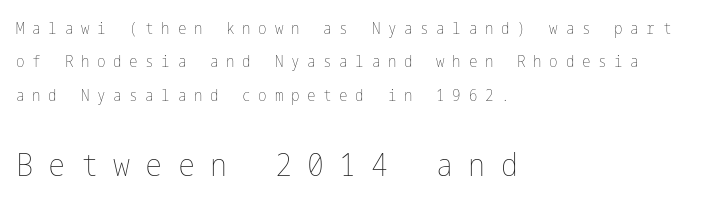
Q: Is the text bold? A: No.
Q: Is the text italic (slanted)? A: No, it is upright.
Q: Is the text underlined? A: No.
Q: How is the paragraph aligned? A: Left-aligned.
Q: Is the spacing between letters normal or unusually wide? A: Unusually wide.
Q: Is the spacing between lines tight, normal or loose? A: Loose.
Q: Which block of text is set in a larger size, the first (top) or the second (bottom)? A: The second (bottom) one.
Q: Width (condensed, normal, or wide)? A: Condensed.
Q: Stroke contrast? A: Low.
Q: x-height? A: Medium.
